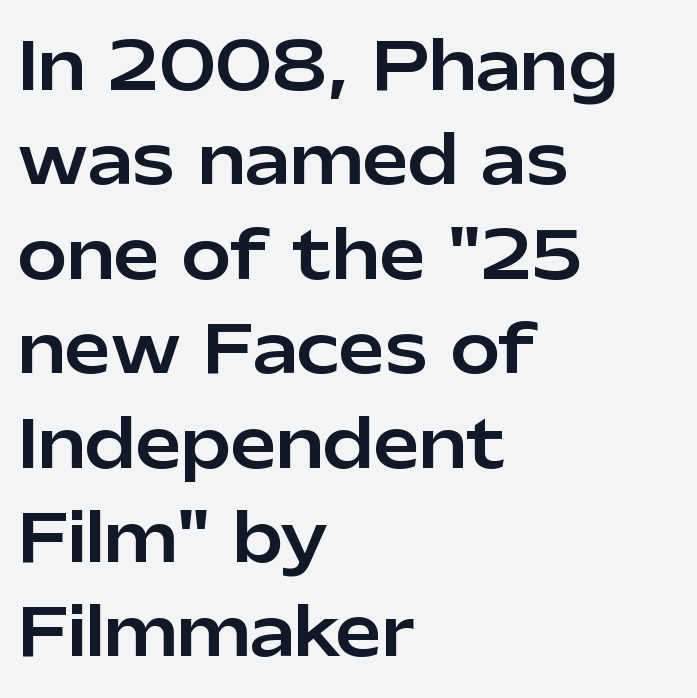
{"serif": "no", "italic": "no", "width": "normal", "stroke_contrast": "low", "x_height": "medium", "monospaced": "no", "underline": "no", "align": "left", "line_spacing": "normal", "line_spacing_ratio": 1.43, "letter_spacing": "normal", "letter_spacing_em": 0.0, "glyph_px": 66}
